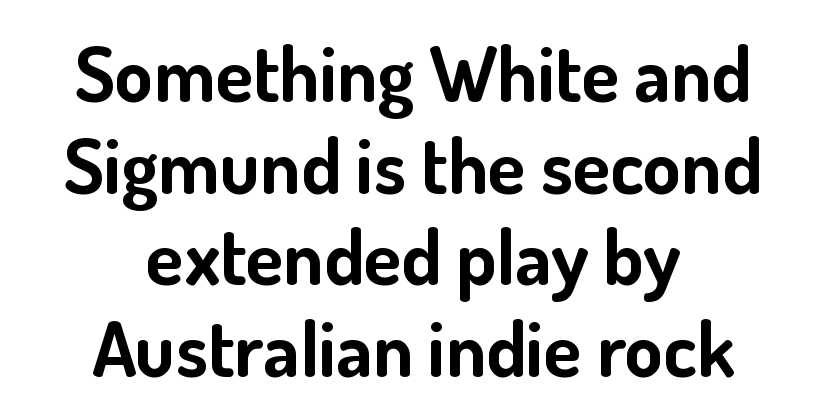
Q: Is the text bold? A: Yes.
Q: Is the text italic (slanted)? A: No, it is upright.
Q: Is the typeface a serif or a sans-serif typeface? A: Sans-serif.
Q: Is the text underlined? A: No.
Q: How is the paragraph aligned? A: Centered.
Q: Is the spacing between letters normal or unusually wide? A: Normal.
Q: Width (condensed, normal, or wide)? A: Normal.
Q: Stroke contrast? A: Low.
Q: x-height? A: Small.
Q: Monospaced? A: No.
